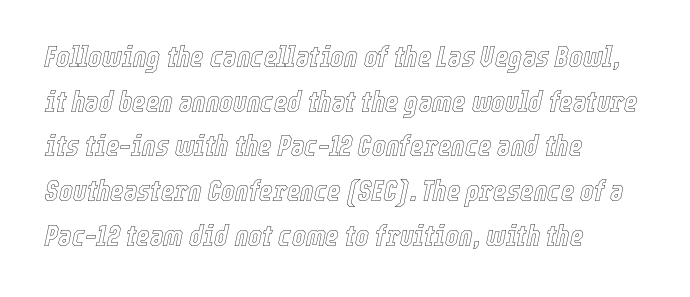
{"italic": "yes", "lean": "right", "slant_degrees": 12, "width": "condensed", "x_height": "medium", "monospaced": "no", "underline": "no", "align": "left", "line_spacing": "normal", "line_spacing_ratio": 1.54, "letter_spacing": "normal", "letter_spacing_em": 0.0, "glyph_px": 29}
